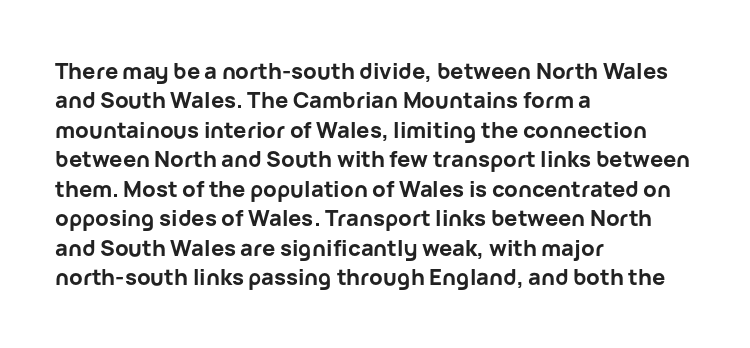
Q: Is the text bold? A: Yes.
Q: Is the text italic (slanted)? A: No, it is upright.
Q: Is the text underlined? A: No.
Q: How is the paragraph aligned? A: Left-aligned.
Q: Is the spacing between letters normal or unusually wide? A: Normal.
Q: Is the spacing between lines tight, normal or loose? A: Normal.
